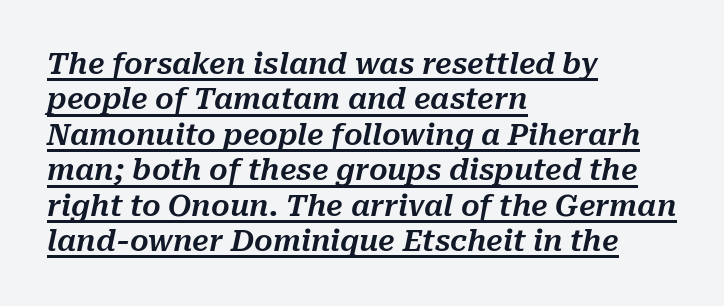
Like a heading marked for emphasis, these lines bear an underscore. Note the varied advance widths — an 'i' is clearly narrower than an 'm'. What stands out about the letter spacing? Nothing — it is the standard amount. Emphasis-style slanted type is in use. The rag falls on the right side of this text block.
